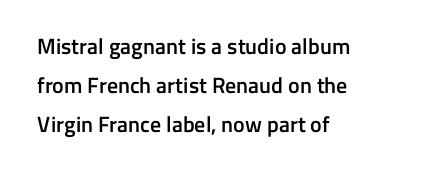
The image shows 22 px text type, upright; set left-aligned, line spacing 1.78x, normal letter spacing, not underlined.
